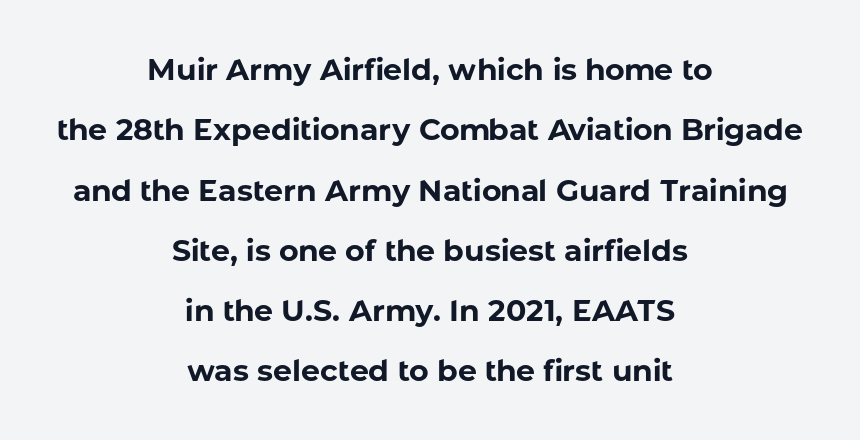
{"serif": "no", "italic": "no", "bold": "yes", "weight": "bold", "width": "normal", "stroke_contrast": "low", "x_height": "medium", "monospaced": "no", "underline": "no", "align": "center", "line_spacing": "loose", "line_spacing_ratio": 2.01, "letter_spacing": "normal", "letter_spacing_em": 0.0, "glyph_px": 30}
